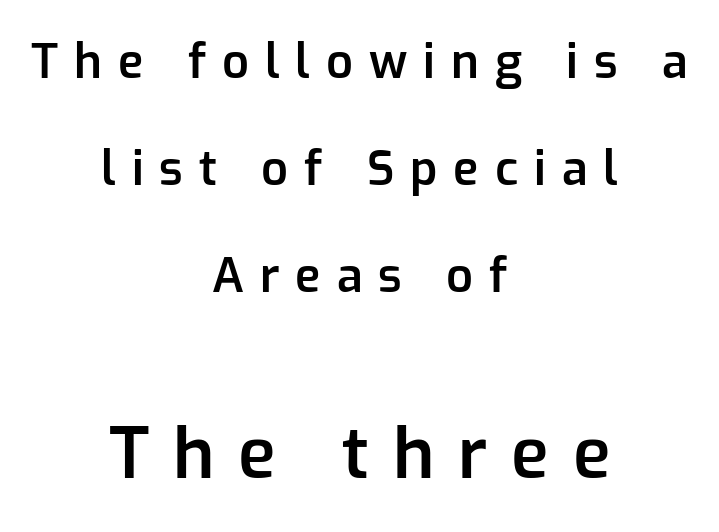
{"serif": "no", "italic": "no", "bold": "semi", "weight": "semibold", "width": "normal", "stroke_contrast": "low", "x_height": "medium", "monospaced": "no", "underline": "no", "align": "center", "line_spacing": "loose", "line_spacing_ratio": 2.28, "letter_spacing": "wide", "letter_spacing_em": 0.34, "larger_block": "second", "size_ratio": 1.49, "glyph_px": 70}
